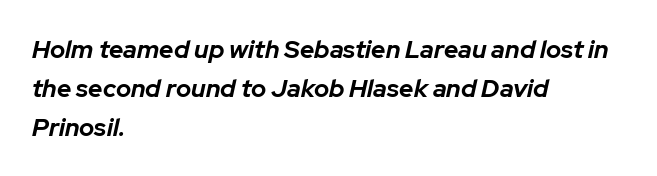
The image shows 25 px bold type, italic (leaning right); set left-aligned, normal line spacing (1.56x), normal letter spacing, not underlined.
